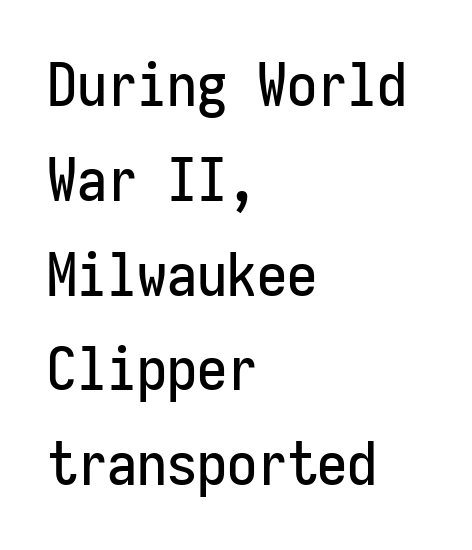
Q: Is the text italic (slanted)? A: No, it is upright.
Q: Is the typeface a serif or a sans-serif typeface? A: Sans-serif.
Q: Is the text underlined? A: No.
Q: How is the paragraph aligned? A: Left-aligned.
Q: Is the spacing between letters normal or unusually wide? A: Normal.
Q: Is the spacing between lines tight, normal or loose? A: Normal.
Q: Width (condensed, normal, or wide)? A: Condensed.
Q: Stroke contrast? A: Low.
Q: x-height? A: Medium.
Q: Monospaced? A: Yes.
